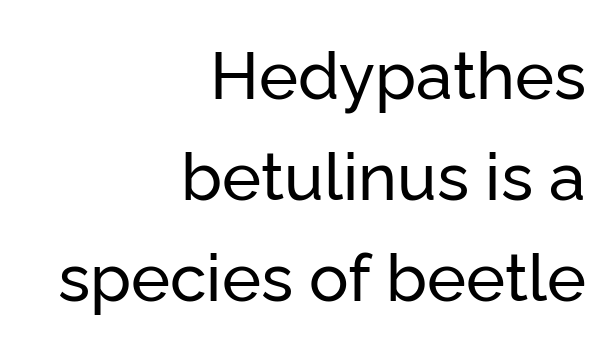
Character widths vary here, with narrow letters taking less room than wide ones. A typesetter would call this zero additional tracking. The string is rendered with underlining switched off. Every stem runs plumb, perpendicular to the baseline. One glance says typical: line gaps are just what's usual. A typesetter would label this face a sans.
